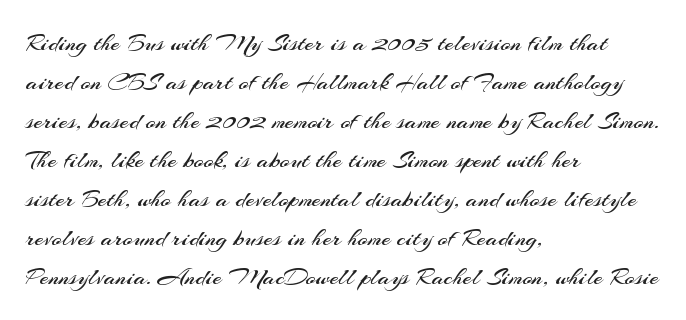
{"bold": "no", "underline": "no", "align": "left", "line_spacing": "normal", "line_spacing_ratio": 1.5, "letter_spacing": "normal", "letter_spacing_em": 0.0, "glyph_px": 26}
